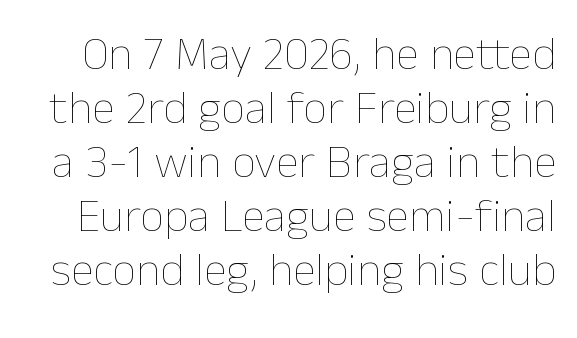
{"italic": "no", "bold": "no", "weight": "thin", "width": "normal", "stroke_contrast": "low", "x_height": "medium", "monospaced": "no", "underline": "no", "line_spacing": "tight", "line_spacing_ratio": 1.15, "letter_spacing": "normal", "letter_spacing_em": 0.0, "glyph_px": 47}
